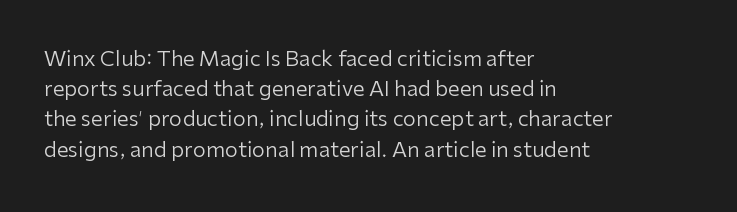
{"italic": "no", "bold": "no", "underline": "no", "align": "left", "line_spacing": "normal", "line_spacing_ratio": 1.44, "letter_spacing": "normal", "letter_spacing_em": 0.0, "glyph_px": 21}
